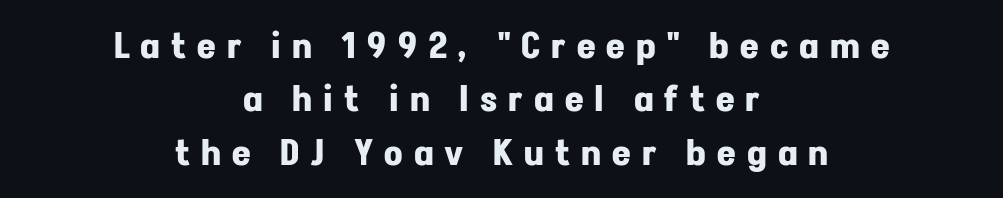
{"serif": "no", "italic": "no", "bold": "yes", "weight": "bold", "width": "normal", "stroke_contrast": "low", "x_height": "medium", "monospaced": "no", "underline": "no", "align": "center", "line_spacing": "normal", "line_spacing_ratio": 1.48, "letter_spacing": "wide", "letter_spacing_em": 0.31, "glyph_px": 36}
